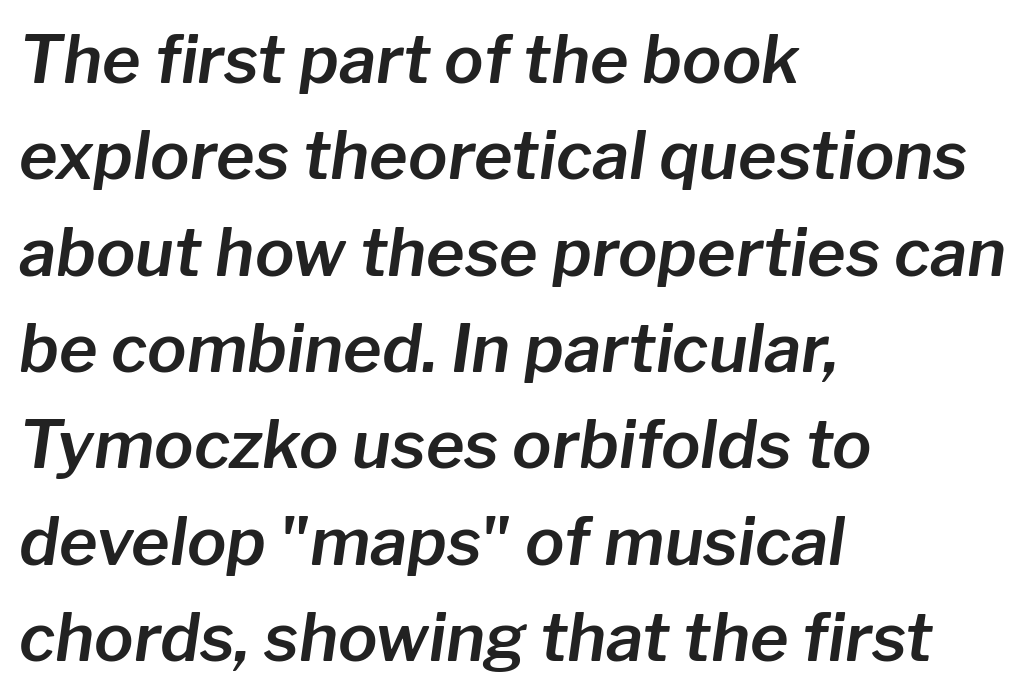
{"italic": "yes", "lean": "right", "slant_degrees": 8, "width": "normal", "stroke_contrast": "low", "x_height": "medium", "monospaced": "no", "underline": "no", "align": "left", "line_spacing": "normal", "line_spacing_ratio": 1.46, "letter_spacing": "normal", "letter_spacing_em": 0.0, "glyph_px": 66}
